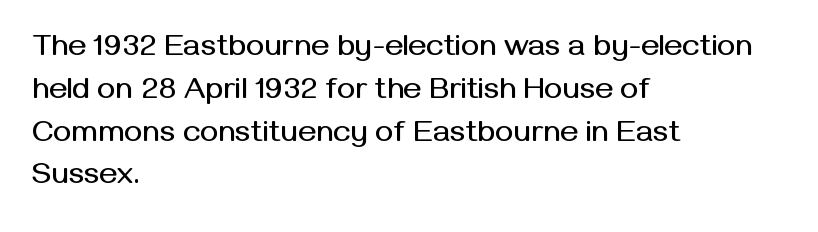
Q: Is the text italic (slanted)? A: No, it is upright.
Q: Is the typeface a serif or a sans-serif typeface? A: Sans-serif.
Q: Is the text underlined? A: No.
Q: How is the paragraph aligned? A: Left-aligned.
Q: Is the spacing between letters normal or unusually wide? A: Normal.
Q: Is the spacing between lines tight, normal or loose? A: Normal.
Q: Width (condensed, normal, or wide)? A: Normal.
Q: Stroke contrast? A: Medium.
Q: x-height? A: Medium.
Q: Monospaced? A: No.
